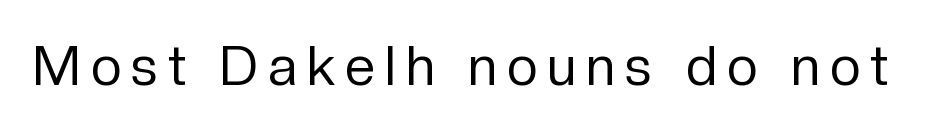
Every character sits straight up, as roman type does. These glyphs show unthickened strokes, regular width or finer. You could not count columns in this text — the font is proportionally spaced. The space directly below the letters is spotless.
